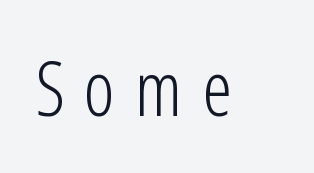
Substantial extra tracking has been applied to these lines. Character widths vary here, with narrow letters taking less room than wide ones. Every stem runs plumb, perpendicular to the baseline. Letters rest on an invisible, unmarked baseline. No letter is thick-stroked: the sample isn't bold. The face used here is a sans, in the tradition of grotesques and geometrics.
